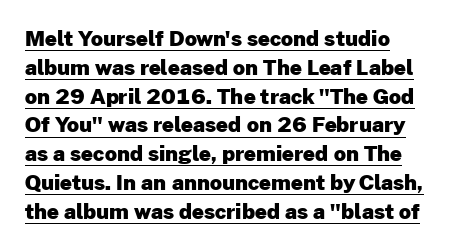
Does the leading feel generous? No, just average. The face used here has the dense, thick strokes of a bold. The rendering keeps characters at their native spacing. Characters remain perfectly vertical along every line. The passage is arranged the way most books set body copy — flush left.
